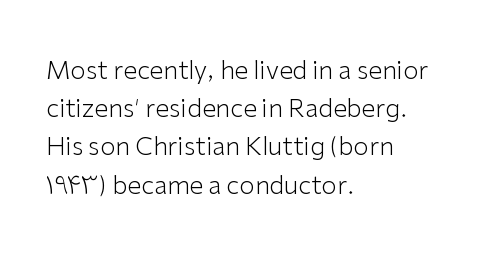
Q: Is the text bold? A: No.
Q: Is the text italic (slanted)? A: No, it is upright.
Q: Is the text underlined? A: No.
Q: How is the paragraph aligned? A: Left-aligned.
Q: Is the spacing between letters normal or unusually wide? A: Normal.
Q: Is the spacing between lines tight, normal or loose? A: Normal.
